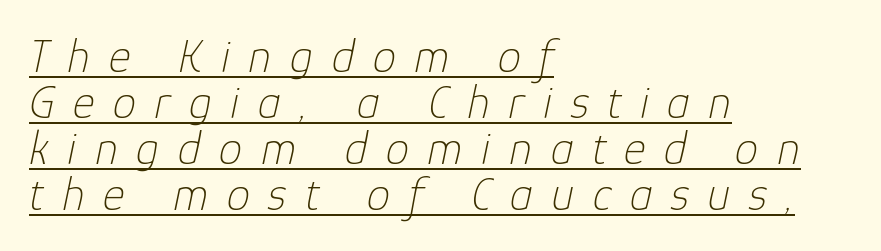
{"italic": "yes", "lean": "right", "slant_degrees": 12, "bold": "no", "weight": "thin", "width": "normal", "stroke_contrast": "low", "x_height": "medium", "monospaced": "no", "underline": "yes", "align": "left", "line_spacing": "tight", "line_spacing_ratio": 0.98, "letter_spacing": "wide", "letter_spacing_em": 0.39, "glyph_px": 47}
